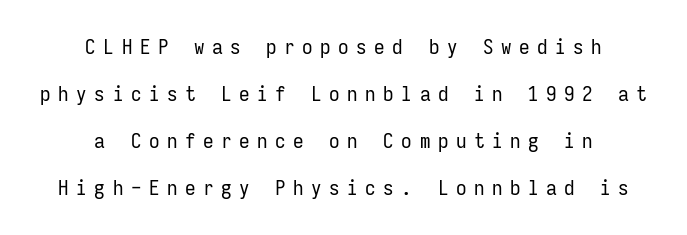
This is roman type, the default non-slanted kind. The passage shown is not underscored anywhere. Reading down the block, each line starts at a different indent, mirrored at its end. The passage shown stacks its lines with a broad gap. The letters are spread apart with noticeably loose tracking.
